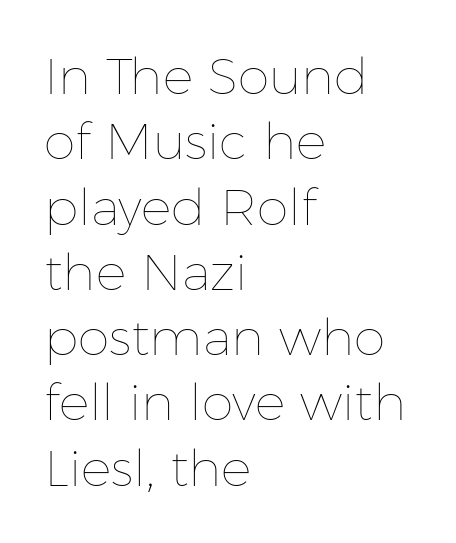
Q: Is the text bold? A: No.
Q: Is the text italic (slanted)? A: No, it is upright.
Q: Is the text underlined? A: No.
Q: How is the paragraph aligned? A: Left-aligned.
Q: Is the spacing between letters normal or unusually wide? A: Normal.
Q: Is the spacing between lines tight, normal or loose? A: Normal.
Q: Width (condensed, normal, or wide)? A: Normal.
Q: Stroke contrast? A: Low.
Q: x-height? A: Medium.
Q: Monospaced? A: No.
